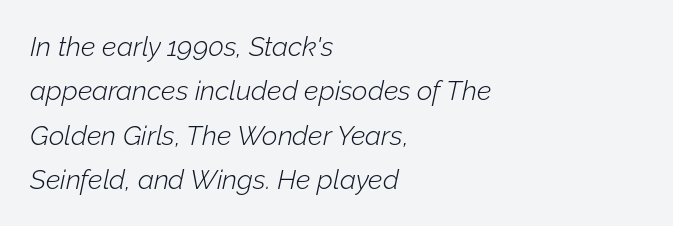
Q: Is the text bold? A: No.
Q: Is the text italic (slanted)? A: Yes, it leans right by about 12 degrees.
Q: Is the text underlined? A: No.
Q: How is the paragraph aligned? A: Left-aligned.
Q: Is the spacing between letters normal or unusually wide? A: Normal.
Q: Is the spacing between lines tight, normal or loose? A: Normal.
